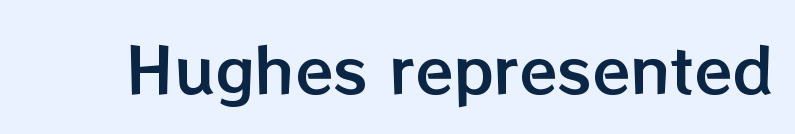
The horizontal fit of the characters is conventional and even. Varying glyph widths throughout — classic text-font behaviour. A roman cut, with each character standing at attention. The strip under each line holds only bare page.
